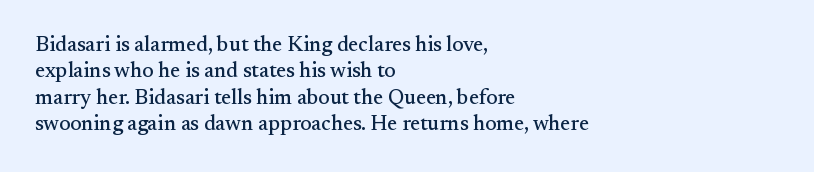
Q: Is the text italic (slanted)? A: No, it is upright.
Q: Is the text underlined? A: No.
Q: How is the paragraph aligned? A: Left-aligned.
Q: Is the spacing between letters normal or unusually wide? A: Normal.
Q: Is the spacing between lines tight, normal or loose? A: Normal.
